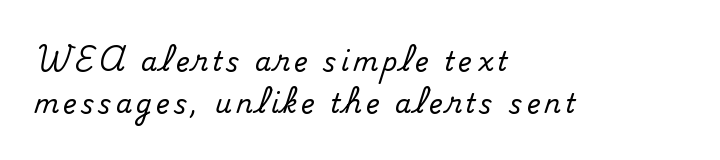
The foot of each line stays bare and open. Which margin do the lines hug? The left one — the right edge is uneven. The rows are spaced the way most documents space them.
